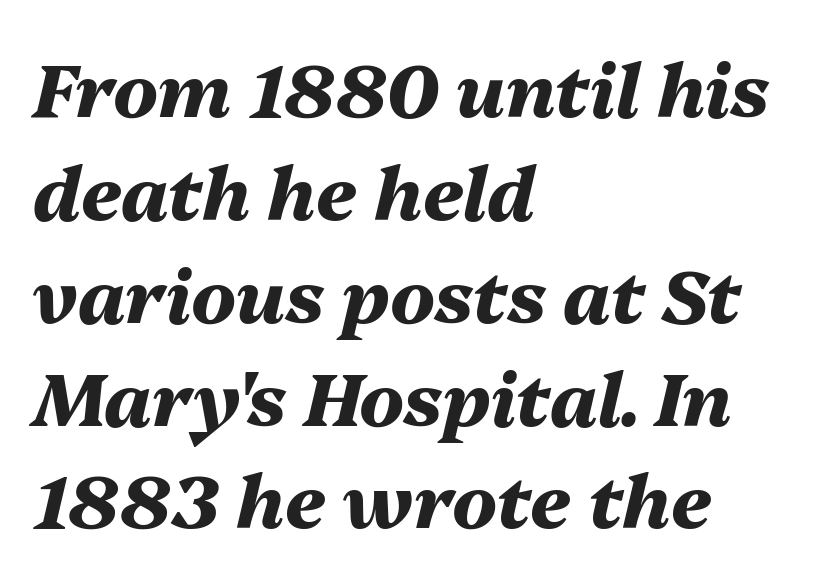
Q: Is the text bold? A: Yes.
Q: Is the text italic (slanted)? A: Yes, it leans right by about 13 degrees.
Q: Is the text underlined? A: No.
Q: How is the paragraph aligned? A: Left-aligned.
Q: Is the spacing between letters normal or unusually wide? A: Normal.
Q: Is the spacing between lines tight, normal or loose? A: Normal.
Q: Width (condensed, normal, or wide)? A: Normal.
Q: Stroke contrast? A: Medium.
Q: x-height? A: Medium.
Q: Monospaced? A: No.
